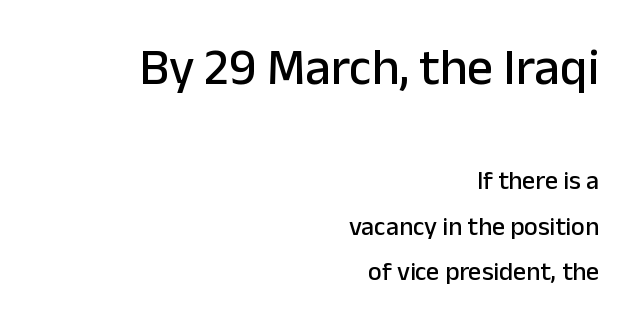
{"serif": "no", "italic": "no", "width": "normal", "stroke_contrast": "low", "x_height": "medium", "monospaced": "no", "underline": "no", "align": "right", "line_spacing_ratio": 1.75, "letter_spacing": "normal", "letter_spacing_em": 0.0, "larger_block": "first", "size_ratio": 1.96, "glyph_px": 51}
